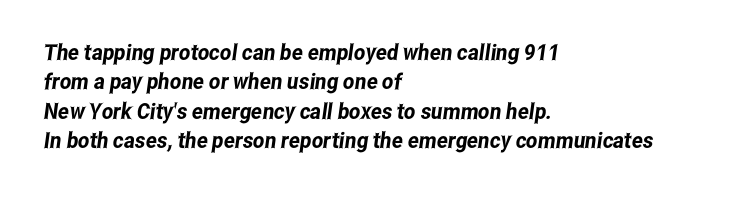
The image shows 22 px text type; set left-aligned, normal line spacing (1.34x), normal letter spacing, not underlined.
